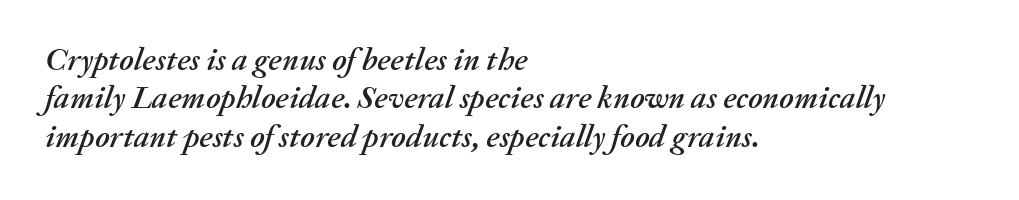
Standard letterfit; no display-style spreading of the glyphs. The paragraph shown leans on its left margin. Looks like regular typesetting: each glyph gets only the width it needs. The rendering applies a slant to the glyphs. The passage shown is not underscored anywhere.
